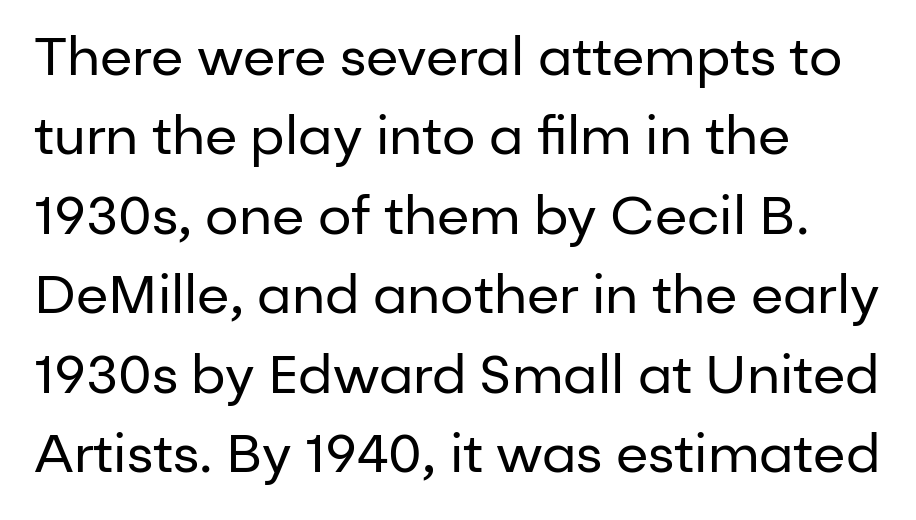
Q: Is the text bold? A: No.
Q: Is the text italic (slanted)? A: No, it is upright.
Q: Is the typeface a serif or a sans-serif typeface? A: Sans-serif.
Q: Is the text underlined? A: No.
Q: How is the paragraph aligned? A: Left-aligned.
Q: Is the spacing between letters normal or unusually wide? A: Normal.
Q: Is the spacing between lines tight, normal or loose? A: Normal.
Q: Width (condensed, normal, or wide)? A: Normal.
Q: Stroke contrast? A: Low.
Q: x-height? A: Medium.
Q: Monospaced? A: No.
